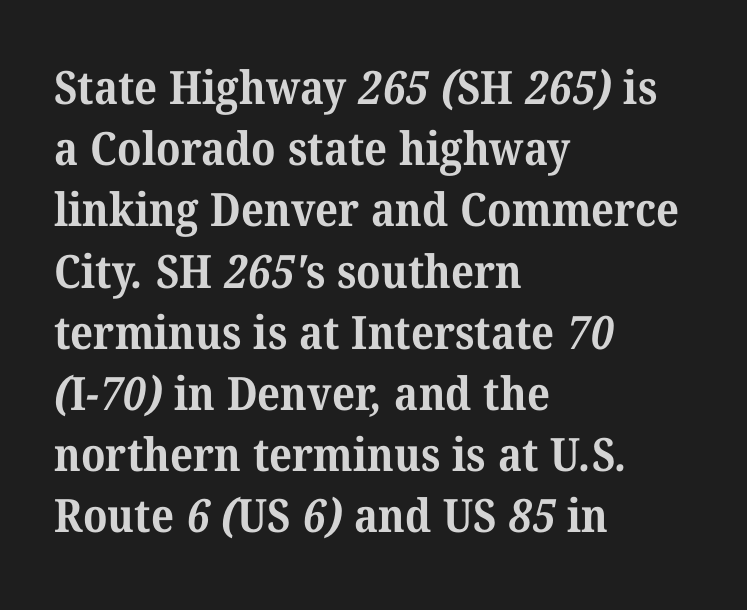
The image shows 46 px bold serif type; set left-aligned, normal line spacing (1.33x), normal letter spacing, not underlined; medium stroke contrast and a medium x-height.
